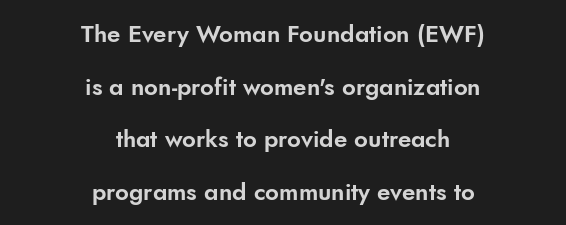
This sample uses plain, unmodified letter spacing. What's the leading like? Stretched, with rows far apart. Alignment: centered. Designer's note — italics off, roman on. Just letters on the line, the space beneath them empty.
